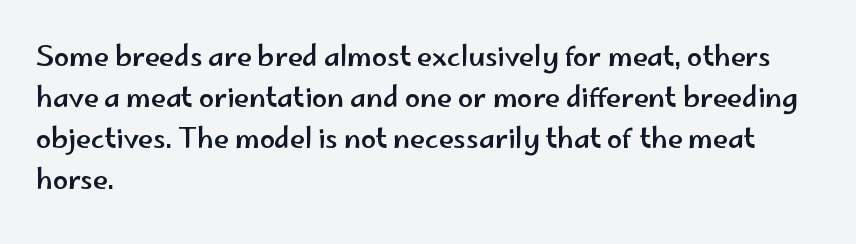
The image shows 27 px text type, upright; set left-aligned, normal line spacing (1.52x), normal letter spacing, not underlined.
